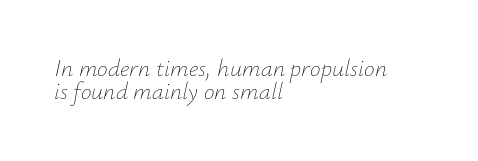
{"italic": "yes", "lean": "right", "slant_degrees": 12, "bold": "no", "underline": "no", "align": "left", "line_spacing": "tight", "line_spacing_ratio": 0.96, "letter_spacing": "normal", "letter_spacing_em": 0.0, "glyph_px": 24}
